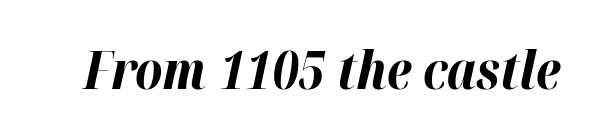
Type without underlining. Posture: slanted. The font is running at its bold setting. Nobody touched the tracking dial on this one. Character widths vary here, with narrow letters taking less room than wide ones.
